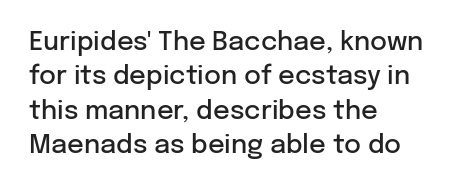
Where is the straight margin? On the left. Short note: letters normally spaced. Lines of text with bare space underneath. On the weight axis this lands at semibold, roughly 600. The passage shown stacks its lines at a standard gap.
